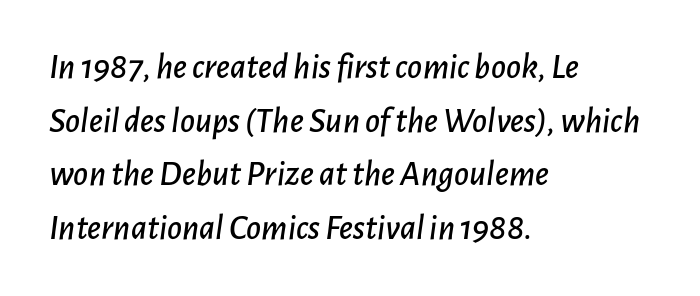
The image shows 36 px text type, italic (leaning right); set left-aligned, normal line spacing (1.49x), normal letter spacing, not underlined; low stroke contrast and a medium x-height.
